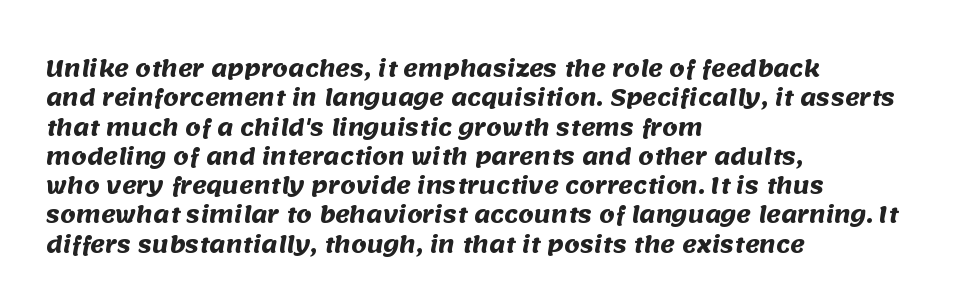
Regarding leading, the lines here are spaced in the standard way. One-word summary of the alignment: left. Honestly, the letter spacing is just normal — you wouldn't notice it. Clear beneath every line of the passage.
